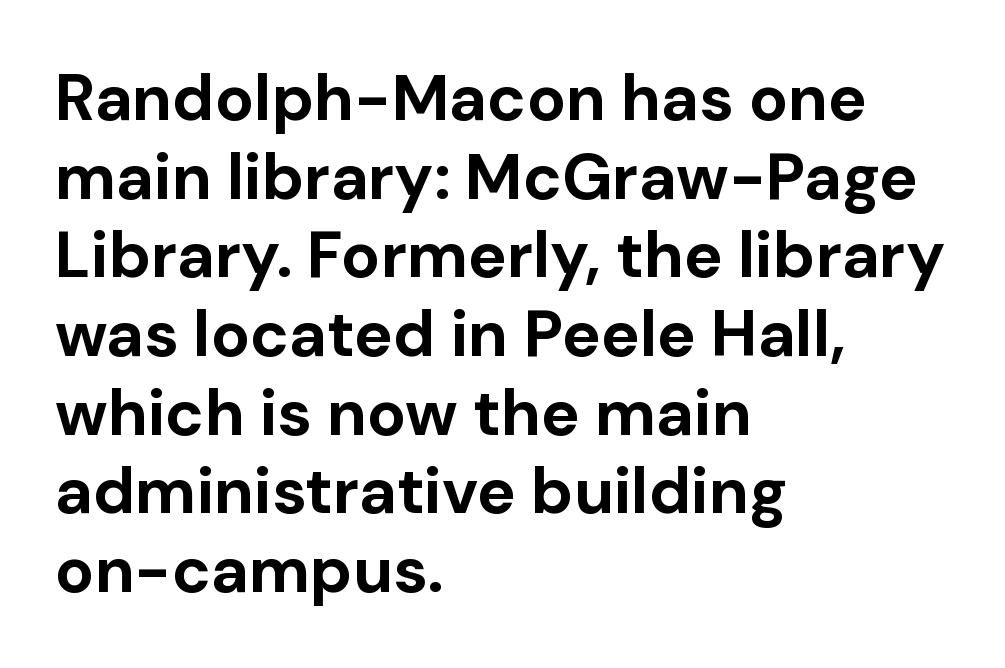
Does extra space separate the letters? No, they use regular spacing. Only glyphs here, with clear space below each row. Character widths vary here, with narrow letters taking less room than wide ones. These lines are composed in type without serifs.
